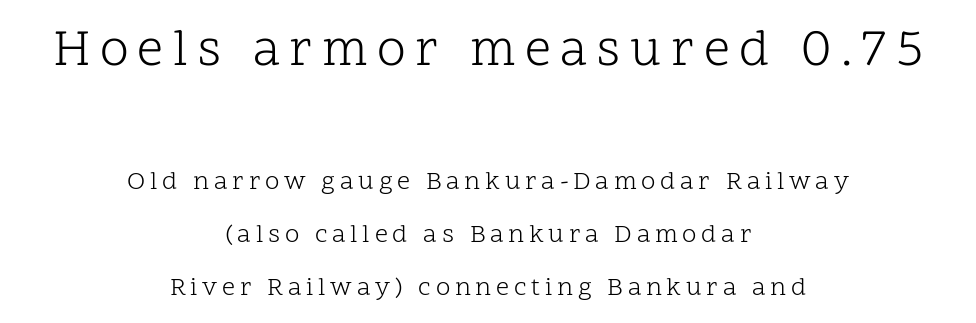
How would I describe the line gaps? Wide and relaxed. Honestly, there is no underline to notice here at all. Which chunk is bigger? The first one — the top block dwarfs the bottom. The face looks like a standard text weight, possibly lighter.
